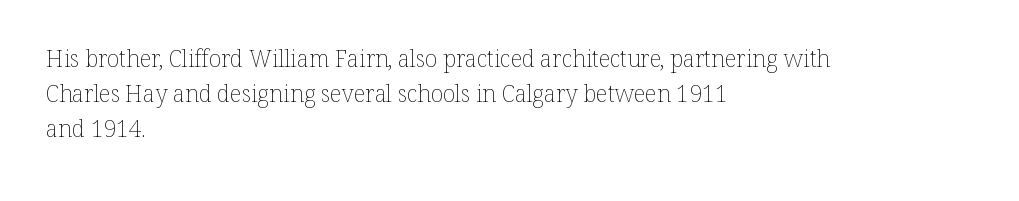
Q: Is the text bold? A: No.
Q: Is the text italic (slanted)? A: No, it is upright.
Q: Is the text underlined? A: No.
Q: How is the paragraph aligned? A: Left-aligned.
Q: Is the spacing between letters normal or unusually wide? A: Normal.
Q: Is the spacing between lines tight, normal or loose? A: Normal.
